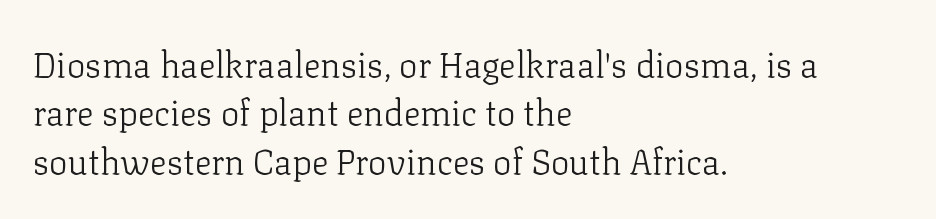
Q: Is the text bold? A: No.
Q: Is the text italic (slanted)? A: No, it is upright.
Q: Is the typeface a serif or a sans-serif typeface? A: Serif.
Q: Is the text underlined? A: No.
Q: How is the paragraph aligned? A: Left-aligned.
Q: Is the spacing between letters normal or unusually wide? A: Normal.
Q: Is the spacing between lines tight, normal or loose? A: Normal.
Q: Width (condensed, normal, or wide)? A: Normal.
Q: Stroke contrast? A: Low.
Q: x-height? A: Medium.
Q: Monospaced? A: No.
